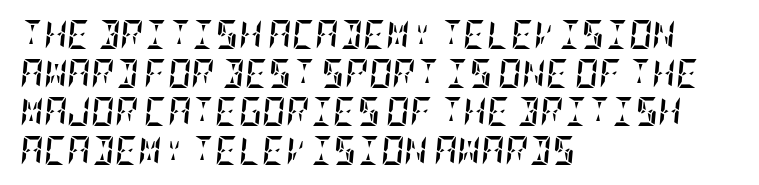
These lines keep a tight, regular rhythm from letter to letter. Regular leading. The lettering tilts uniformly, giving the passage an italic look. The glyphs have the mass of a bold cut.
